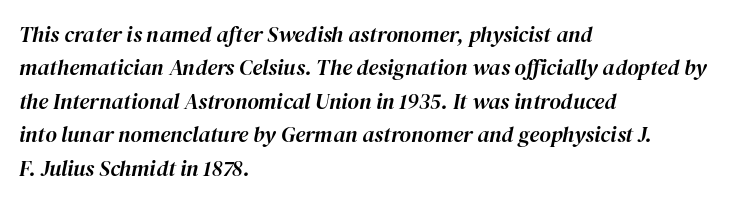
The image shows 22 px text type, italic (leaning right); set left-aligned, normal line spacing (1.52x), normal letter spacing, not underlined.
